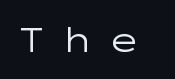
The image shows 34 px regular-weight, wide sans-serif type, upright; set unusually wide letter spacing (+0.44 em), not underlined; low stroke contrast and a medium x-height.
